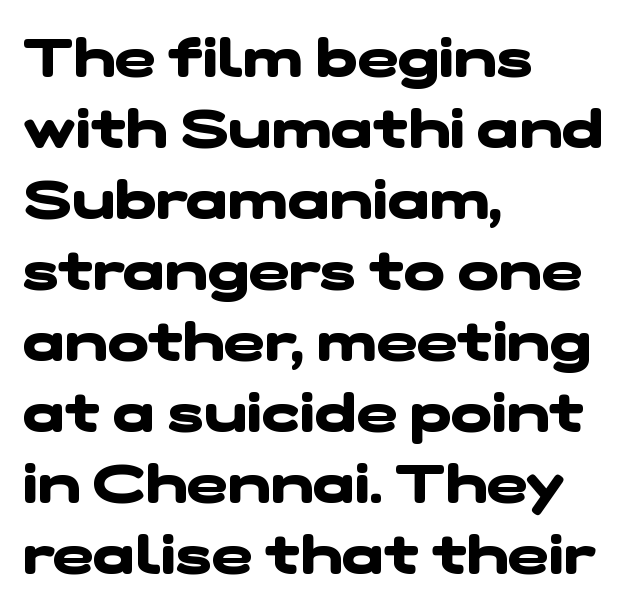
{"serif": "no", "bold": "yes", "weight": "heavy", "width": "wide", "stroke_contrast": "low", "x_height": "medium", "monospaced": "no", "underline": "no", "align": "left", "line_spacing": "normal", "line_spacing_ratio": 1.29, "letter_spacing": "normal", "letter_spacing_em": 0.0, "glyph_px": 55}
